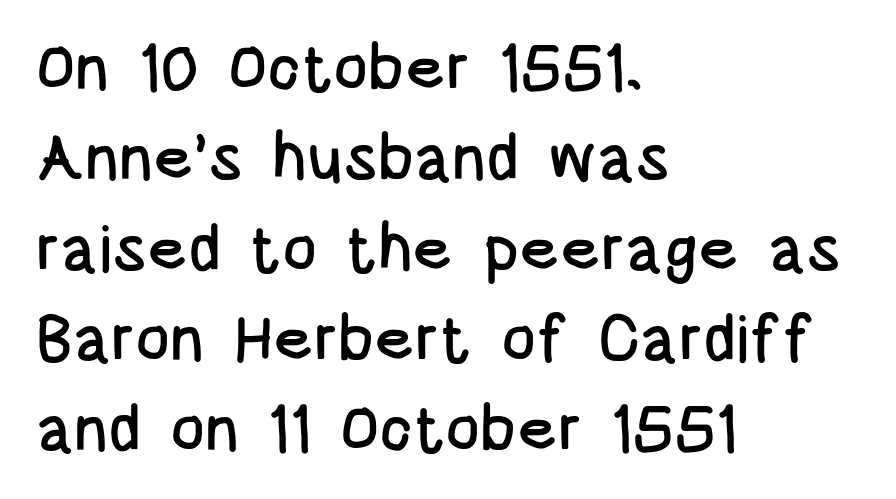
Font category for this specimen: sans-serif. The foot of each line stays bare and open. You can tell it's not italic because the verticals are truly vertical. Is the block centered? No — it sits flush against the left margin. This sample keeps an unexceptional amount of space between lines.
